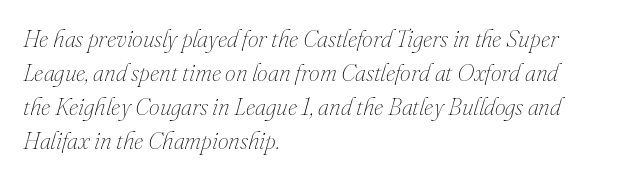
Q: Is the text bold? A: No.
Q: Is the text italic (slanted)? A: Yes, it leans right by about 16 degrees.
Q: Is the text underlined? A: No.
Q: How is the paragraph aligned? A: Left-aligned.
Q: Is the spacing between letters normal or unusually wide? A: Normal.
Q: Is the spacing between lines tight, normal or loose? A: Normal.
